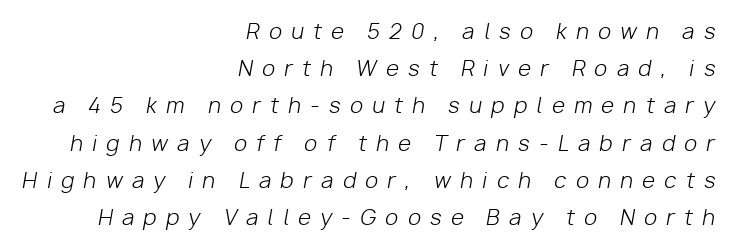
The ragged edge is on the left, which tells us the setting is flush right. The letters are slanted; this is an italic face. Each stroke keeps to a modest, everyday thickness or less. Spacing between characters has been opened up far beyond the box default. Nobody drew a line under any word here.
